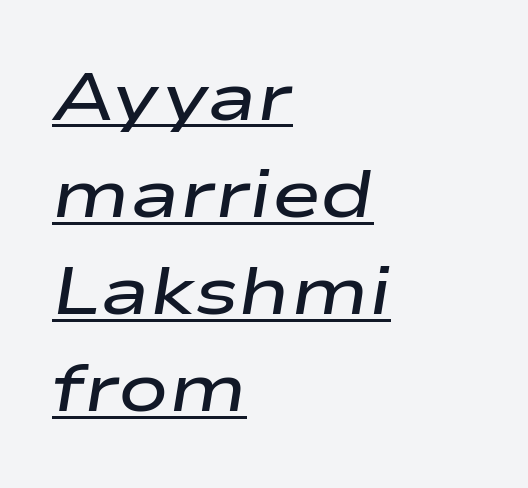
Q: Is the text bold? A: Semi-bold.
Q: Is the text italic (slanted)? A: Yes, it leans right by about 9 degrees.
Q: Is the text underlined? A: Yes.
Q: How is the paragraph aligned? A: Left-aligned.
Q: Is the spacing between letters normal or unusually wide? A: Normal.
Q: Is the spacing between lines tight, normal or loose? A: Normal.
Q: Width (condensed, normal, or wide)? A: Wide.
Q: Stroke contrast? A: Low.
Q: x-height? A: Medium.
Q: Monospaced? A: No.
